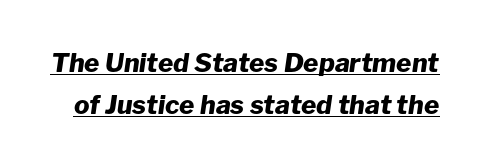
Is the type slanted? Yes — the strokes lean at a clear angle. You could call the tracking neutral — neither tight nor loose. Is there much room between lines? A standard amount, neither cramped nor airy. Set as a true bold cut, around the 700 mark. The lettering is marked with a stroke running underneath it.
